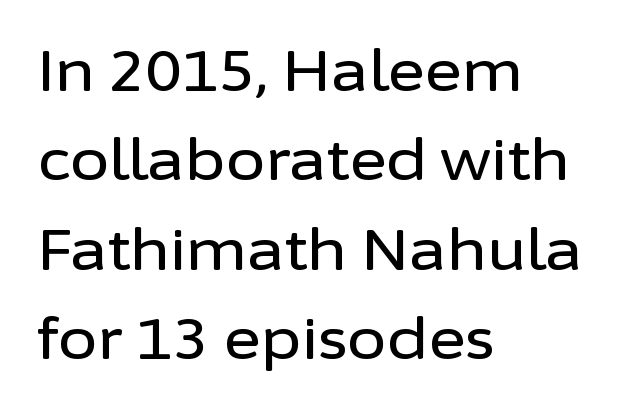
{"serif": "no", "italic": "no", "width": "normal", "stroke_contrast": "low", "x_height": "medium", "monospaced": "no", "underline": "no", "align": "left", "line_spacing": "normal", "line_spacing_ratio": 1.57, "letter_spacing": "normal", "letter_spacing_em": 0.0, "glyph_px": 57}
